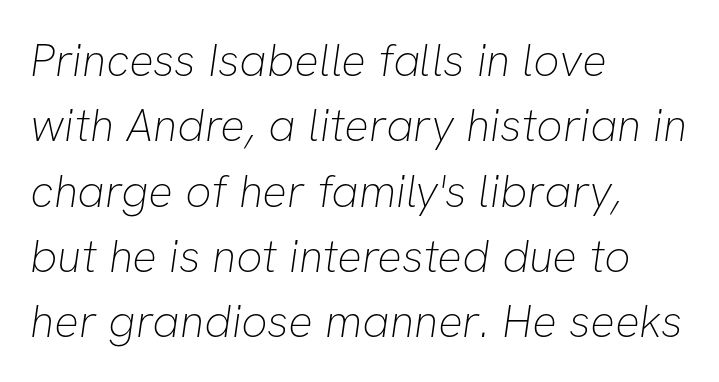
{"serif": "no", "bold": "no", "weight": "thin", "width": "normal", "stroke_contrast": "low", "x_height": "medium", "monospaced": "no", "underline": "no", "align": "left", "line_spacing": "normal", "line_spacing_ratio": 1.42, "letter_spacing": "normal", "letter_spacing_em": 0.0, "glyph_px": 46}
